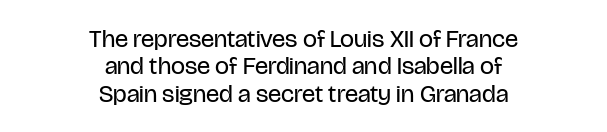
{"italic": "no", "bold": "no", "underline": "no", "align": "center", "line_spacing": "tight", "line_spacing_ratio": 1.1, "letter_spacing": "normal", "letter_spacing_em": 0.0, "glyph_px": 25}
